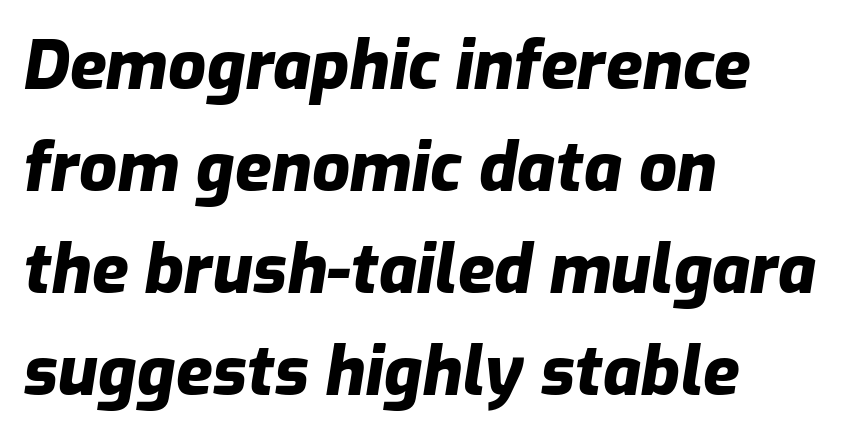
{"italic": "yes", "lean": "right", "slant_degrees": 9, "bold": "yes", "weight": "heavy", "width": "normal", "stroke_contrast": "low", "x_height": "medium", "monospaced": "no", "underline": "no", "align": "left", "line_spacing": "normal", "line_spacing_ratio": 1.52, "letter_spacing": "normal", "letter_spacing_em": 0.0, "glyph_px": 67}
